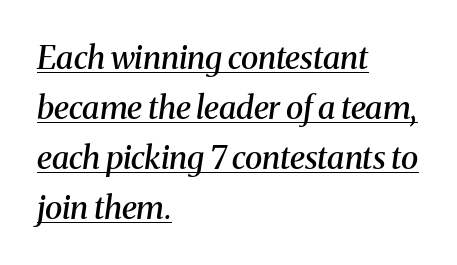
The image shows 32 px semibold serif type, italic (leaning right); set left-aligned, normal line spacing (1.56x), normal letter spacing, underlined; medium stroke contrast and a medium x-height.
